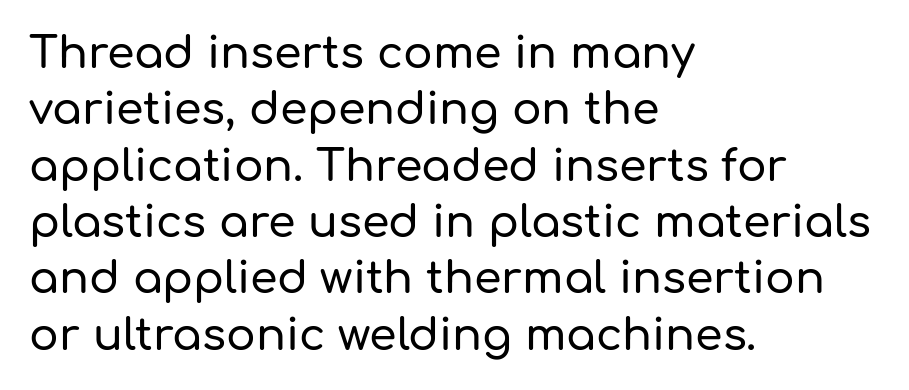
Descenders hang freely into open space. The designer left line spacing at the default. Looks like regular typesetting: each glyph gets only the width it needs. Typographically, this falls in the sans-serif category. If you drew a line through each stem, it would be perfectly vertical. The setting favours the left margin, as ordinary paragraphs usually do.
